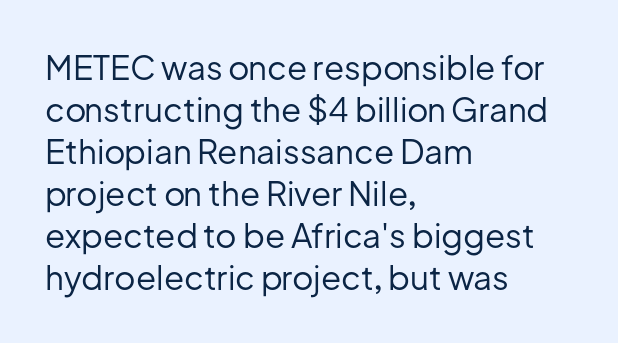
The image shows 33 px regular-weight sans-serif type, upright; set left-aligned, normal line spacing (1.27x), normal letter spacing, not underlined; low stroke contrast and a medium x-height.
